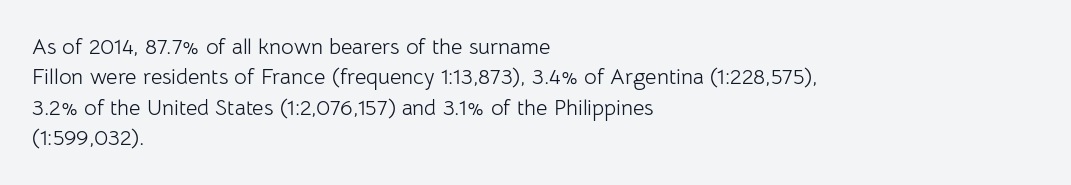
{"italic": "no", "bold": "no", "underline": "no", "align": "left", "line_spacing": "normal", "line_spacing_ratio": 1.38, "letter_spacing": "normal", "letter_spacing_em": 0.0, "glyph_px": 22}
